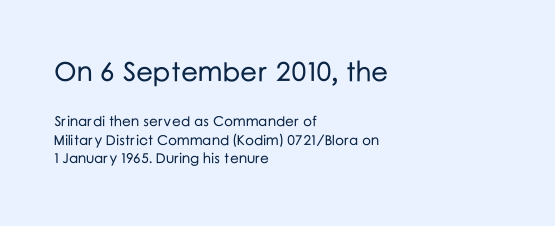
{"italic": "no", "underline": "no", "align": "left", "line_spacing": "normal", "line_spacing_ratio": 1.34, "letter_spacing": "normal", "letter_spacing_em": 0.0, "larger_block": "first", "size_ratio": 1.93, "glyph_px": 27}
